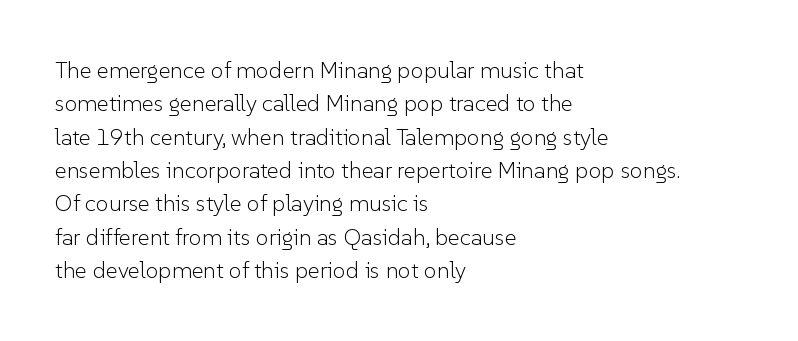
The image shows 23 px text type, upright; set left-aligned, normal line spacing (1.45x), normal letter spacing, not underlined.
